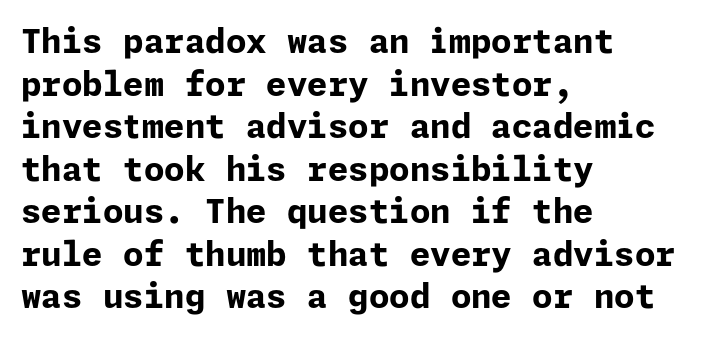
A bare baseline throughout the passage. Rendered with straight, roman letterforms. Regular leading. Letter spacing: default. One-word summary of the alignment: left.
